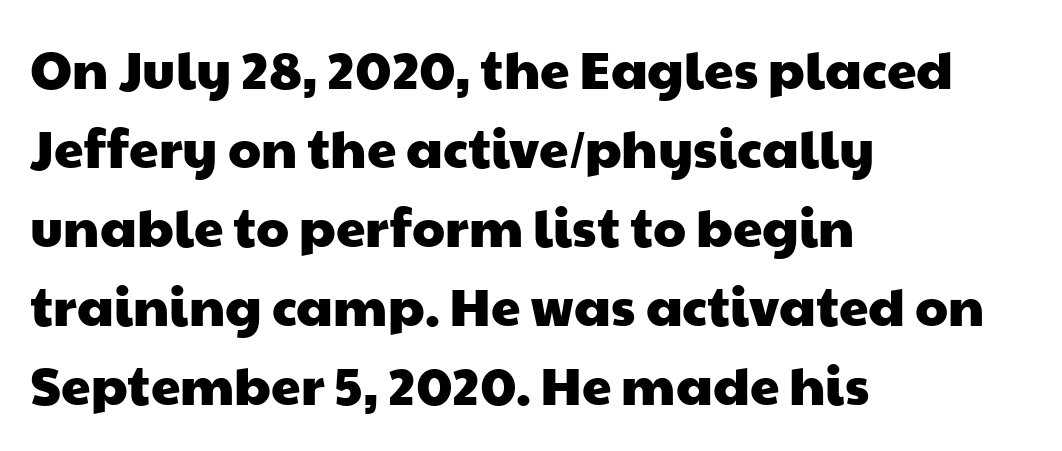
Q: Is the typeface a serif or a sans-serif typeface? A: Sans-serif.
Q: Is the text underlined? A: No.
Q: How is the paragraph aligned? A: Left-aligned.
Q: Is the spacing between letters normal or unusually wide? A: Normal.
Q: Is the spacing between lines tight, normal or loose? A: Normal.
Q: Width (condensed, normal, or wide)? A: Wide.
Q: Stroke contrast? A: Low.
Q: x-height? A: Medium.
Q: Monospaced? A: No.
